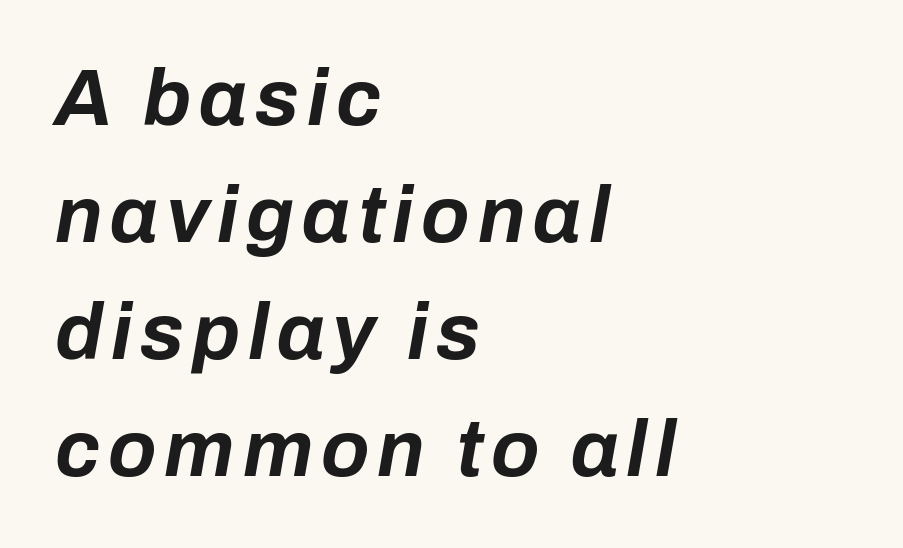
Q: Is the text bold? A: Yes.
Q: Is the text italic (slanted)? A: Yes, it leans right by about 10 degrees.
Q: Is the text underlined? A: No.
Q: How is the paragraph aligned? A: Left-aligned.
Q: Is the spacing between lines tight, normal or loose? A: Normal.
Q: Width (condensed, normal, or wide)? A: Normal.
Q: Stroke contrast? A: Low.
Q: x-height? A: Medium.
Q: Monospaced? A: No.
